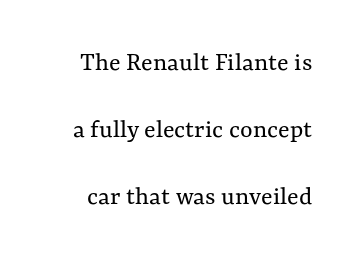
{"italic": "no", "bold": "no", "underline": "no", "line_spacing": "loose", "line_spacing_ratio": 2.48, "letter_spacing": "normal", "letter_spacing_em": 0.0, "glyph_px": 27}
